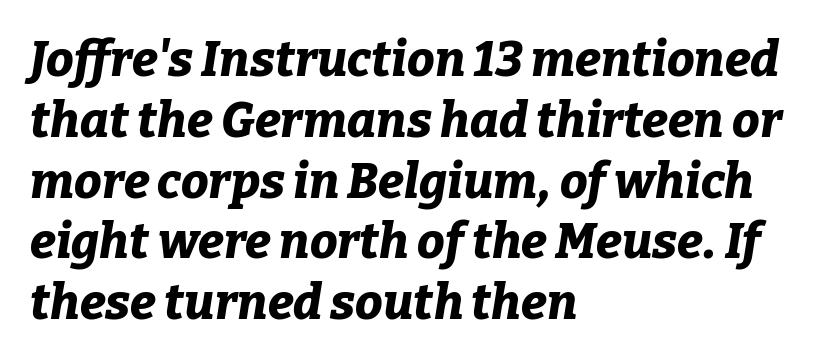
Spacing verdict: proportional, widths tailored to each character. The passage shown is emphatically bold. The text block is weighted toward the left margin, trailing off unevenly rightward. The passage shown is not underscored anywhere. Italic: yes, the glyphs are oblique.
